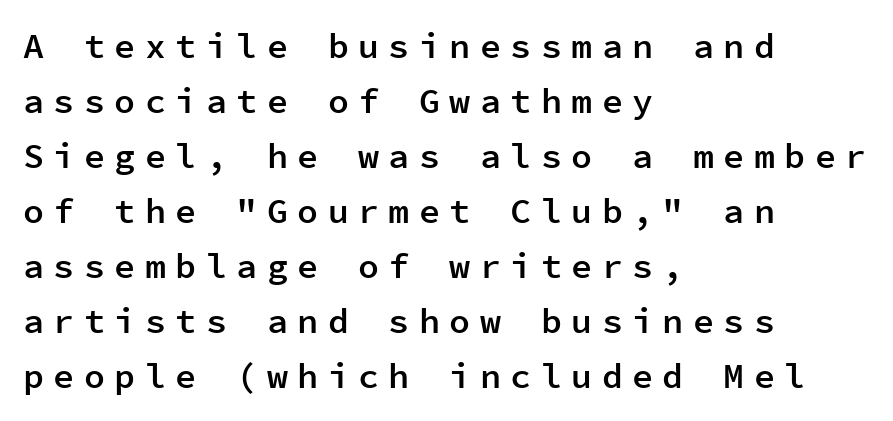
The image shows 35 px semibold sans-serif type, upright, monospaced; set left-aligned, normal line spacing (1.57x), unusually wide letter spacing (+0.27 em), not underlined; low stroke contrast and a medium x-height.
